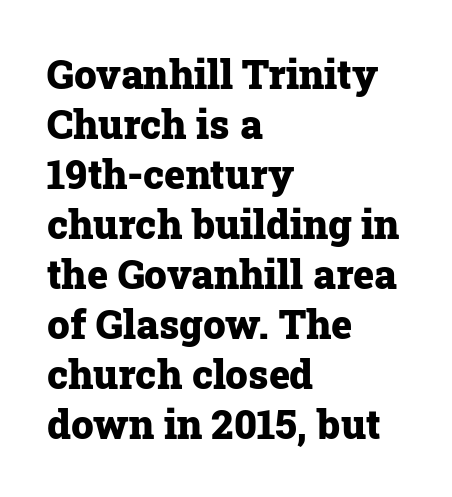
{"serif": "yes", "italic": "no", "bold": "yes", "weight": "heavy", "width": "normal", "stroke_contrast": "low", "x_height": "medium", "monospaced": "no", "underline": "no", "align": "left", "line_spacing": "normal", "line_spacing_ratio": 1.25, "letter_spacing": "normal", "letter_spacing_em": 0.0, "glyph_px": 40}
